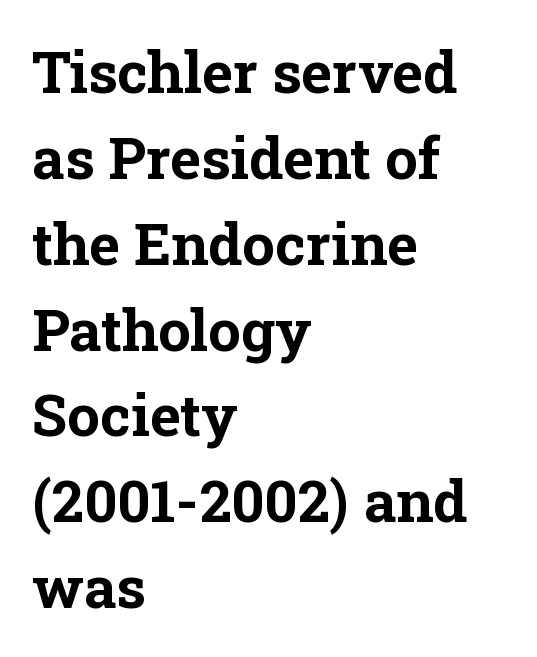
A bare baseline throughout the passage. Glyph-to-glyph distance matches everyday printed text. Proportional: the letters do not fall into vertical columns. How heavy is the stroke? Heavy — this is a bold. Leading: standard.
